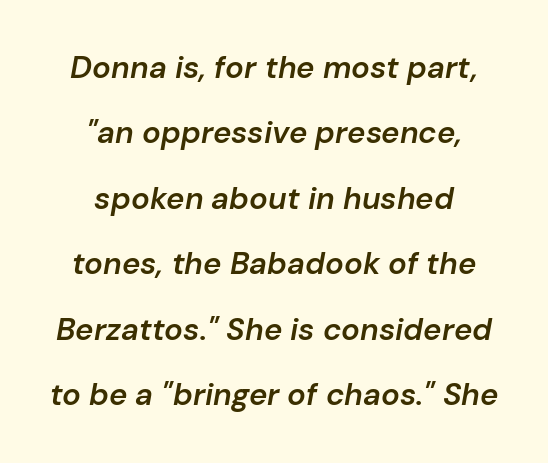
Do the characters align in a grid? No, the font is proportional. Interline gaps are noticeably wide in this sample. Both edges are ragged and mirror each other, which tells us the setting is centered. The space directly below the letters is spotless.
